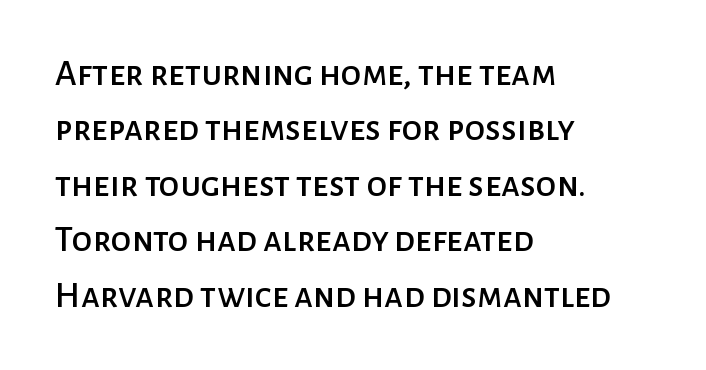
Q: Is the text italic (slanted)? A: No, it is upright.
Q: Is the typeface a serif or a sans-serif typeface? A: Sans-serif.
Q: Is the text underlined? A: No.
Q: How is the paragraph aligned? A: Left-aligned.
Q: Is the spacing between letters normal or unusually wide? A: Normal.
Q: Is the spacing between lines tight, normal or loose? A: Normal.
Q: Width (condensed, normal, or wide)? A: Normal.
Q: Stroke contrast? A: Low.
Q: x-height? A: Medium.
Q: Monospaced? A: No.
